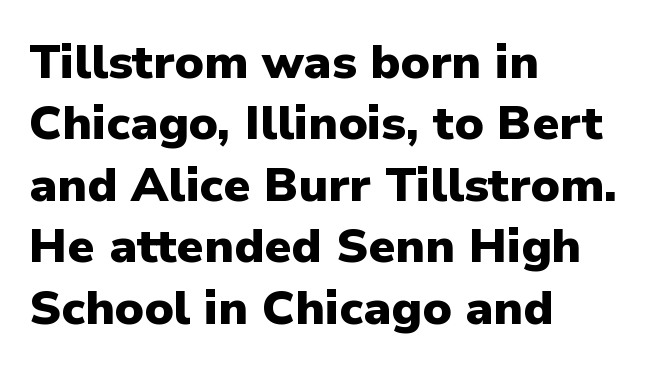
Q: Is the text bold? A: Yes.
Q: Is the text italic (slanted)? A: No, it is upright.
Q: Is the typeface a serif or a sans-serif typeface? A: Sans-serif.
Q: Is the text underlined? A: No.
Q: How is the paragraph aligned? A: Left-aligned.
Q: Is the spacing between letters normal or unusually wide? A: Normal.
Q: Is the spacing between lines tight, normal or loose? A: Normal.
Q: Width (condensed, normal, or wide)? A: Normal.
Q: Stroke contrast? A: Low.
Q: x-height? A: Medium.
Q: Monospaced? A: No.
